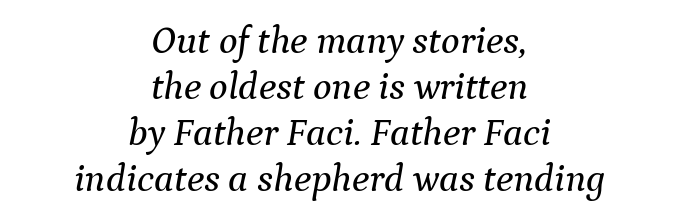
The image shows 39 px serif type, italic (leaning right); set centered, line spacing 1.18x, normal letter spacing, not underlined; medium stroke contrast and a medium x-height.
